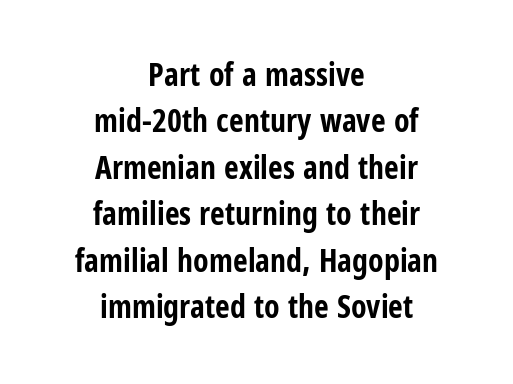
{"serif": "no", "italic": "no", "bold": "yes", "weight": "bold", "width": "condensed", "stroke_contrast": "low", "x_height": "medium", "monospaced": "no", "underline": "no", "align": "center", "line_spacing": "normal", "line_spacing_ratio": 1.45, "letter_spacing": "normal", "letter_spacing_em": 0.0, "glyph_px": 32}
